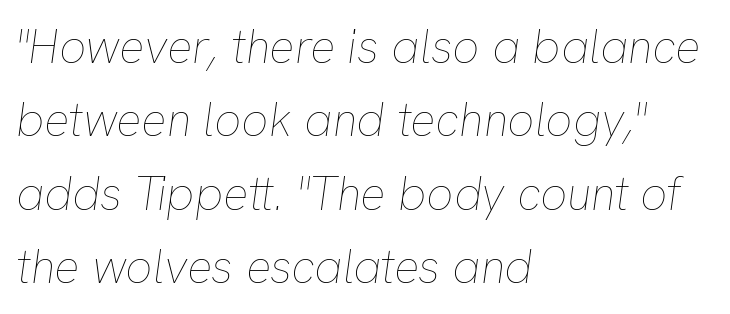
{"italic": "yes", "lean": "right", "slant_degrees": 8, "bold": "no", "weight": "thin", "width": "normal", "stroke_contrast": "low", "x_height": "medium", "monospaced": "no", "underline": "no", "align": "left", "line_spacing": "normal", "line_spacing_ratio": 1.56, "letter_spacing": "normal", "letter_spacing_em": 0.0, "glyph_px": 47}
